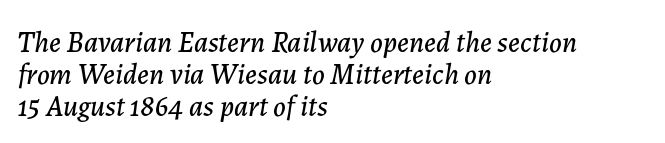
{"italic": "yes", "lean": "right", "slant_degrees": 7, "width": "normal", "stroke_contrast": "low", "x_height": "medium", "monospaced": "no", "underline": "no", "align": "left", "line_spacing": "tight", "line_spacing_ratio": 1.1, "letter_spacing": "normal", "letter_spacing_em": 0.0, "glyph_px": 29}
